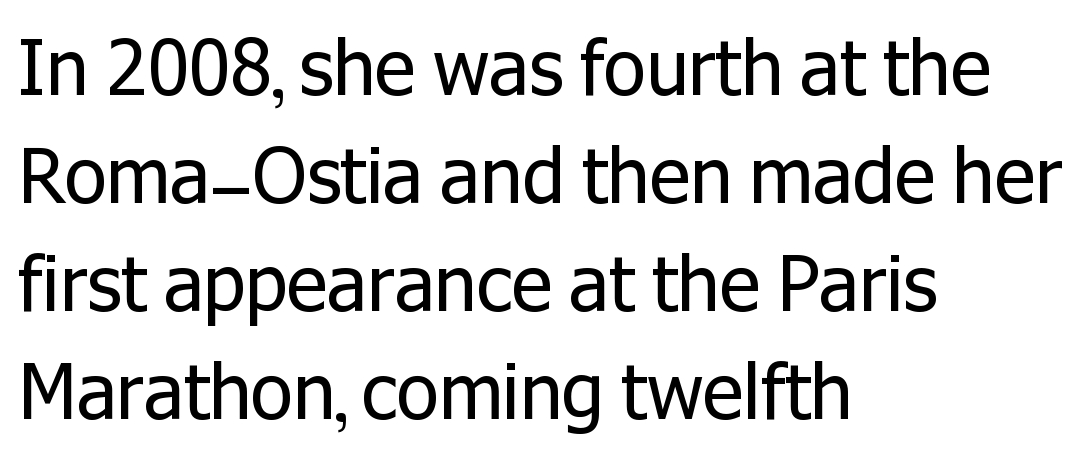
Does the leading feel generous? No, just average. The letterforms sit shoulder to shoulder at normal distance. No italicization has been applied; the sample stays upright. Only glyphs here, with clear space below each row. Weight: not bold — regular or lighter. The rendering anchors every line to the left-hand side.
